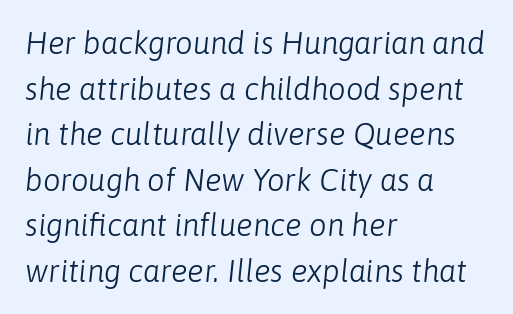
{"italic": "yes", "lean": "right", "slant_degrees": 6, "bold": "no", "weight": "light", "width": "normal", "stroke_contrast": "low", "x_height": "medium", "monospaced": "no", "underline": "no", "align": "left", "line_spacing": "normal", "line_spacing_ratio": 1.47, "letter_spacing": "normal", "letter_spacing_em": 0.0, "glyph_px": 31}
